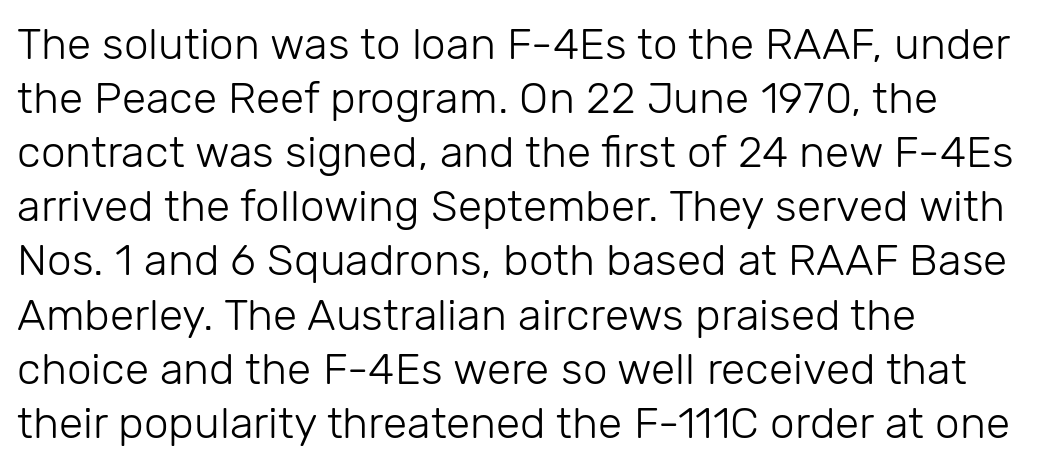
Q: Is the text bold? A: No.
Q: Is the text italic (slanted)? A: No, it is upright.
Q: Is the typeface a serif or a sans-serif typeface? A: Sans-serif.
Q: Is the text underlined? A: No.
Q: How is the paragraph aligned? A: Left-aligned.
Q: Is the spacing between letters normal or unusually wide? A: Normal.
Q: Width (condensed, normal, or wide)? A: Normal.
Q: Stroke contrast? A: Low.
Q: x-height? A: Medium.
Q: Monospaced? A: No.
